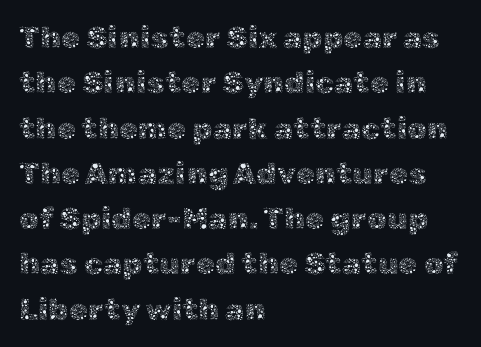
Q: Is the text bold? A: No.
Q: Is the text italic (slanted)? A: No, it is upright.
Q: Is the text underlined? A: No.
Q: How is the paragraph aligned? A: Left-aligned.
Q: Is the spacing between letters normal or unusually wide? A: Normal.
Q: Is the spacing between lines tight, normal or loose? A: Normal.
Q: Width (condensed, normal, or wide)? A: Normal.
Q: x-height? A: Medium.
Q: Monospaced? A: No.
